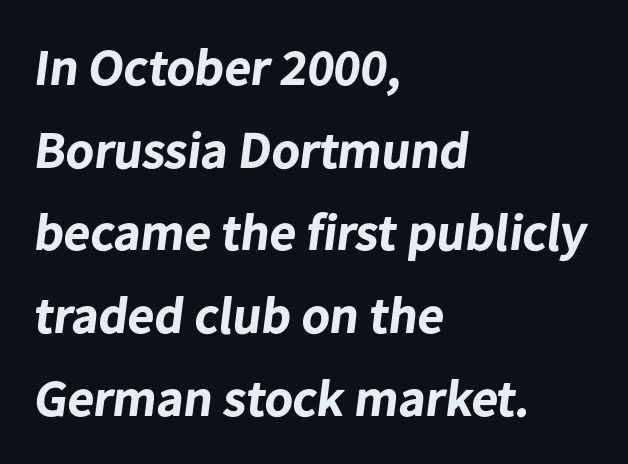
{"serif": "no", "bold": "yes", "weight": "bold", "width": "normal", "stroke_contrast": "low", "x_height": "medium", "monospaced": "no", "underline": "no", "align": "left", "line_spacing": "normal", "line_spacing_ratio": 1.59, "letter_spacing": "normal", "letter_spacing_em": 0.0, "glyph_px": 52}
